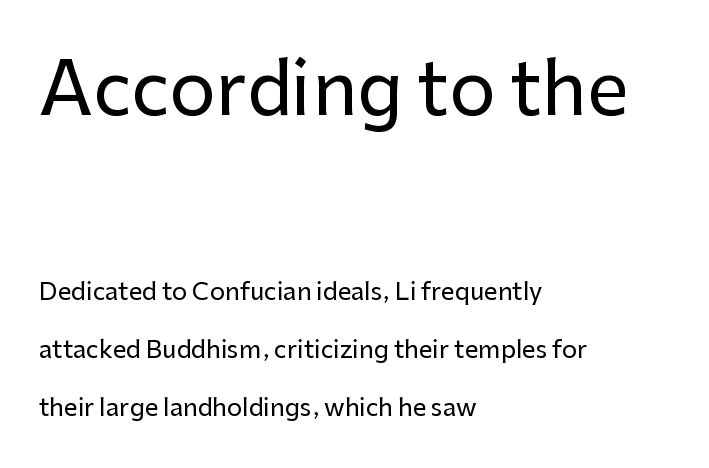
The image shows 73 px sans-serif type, upright; set left-aligned, loose line spacing (2.43x), normal letter spacing, not underlined; the first (top) block is 3.04x larger; low stroke contrast and a medium x-height.
